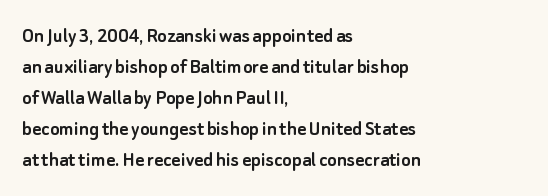
Q: Is the text italic (slanted)? A: No, it is upright.
Q: Is the text underlined? A: No.
Q: How is the paragraph aligned? A: Left-aligned.
Q: Is the spacing between letters normal or unusually wide? A: Normal.
Q: Is the spacing between lines tight, normal or loose? A: Normal.
